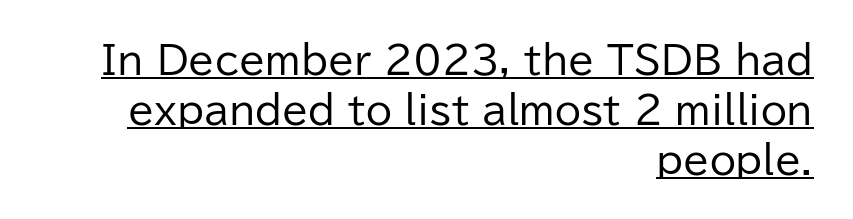
Q: Is the text bold? A: No.
Q: Is the text italic (slanted)? A: No, it is upright.
Q: Is the typeface a serif or a sans-serif typeface? A: Sans-serif.
Q: Is the text underlined? A: Yes.
Q: How is the paragraph aligned? A: Right-aligned.
Q: Is the spacing between letters normal or unusually wide? A: Normal.
Q: Is the spacing between lines tight, normal or loose? A: Normal.
Q: Width (condensed, normal, or wide)? A: Normal.
Q: Stroke contrast? A: Low.
Q: x-height? A: Medium.
Q: Monospaced? A: No.
